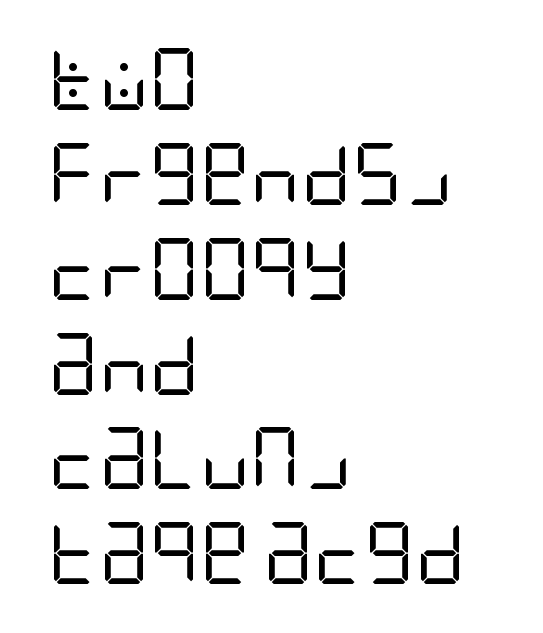
Words float on clear page, feet unadorned. Spacing between characters is what you'd get straight out of the box. Is the block centered? No — it sits flush against the left margin. Summary of vertical rhythm: regular, with standard interline spacing. Every character sits straight up, as roman type does.
